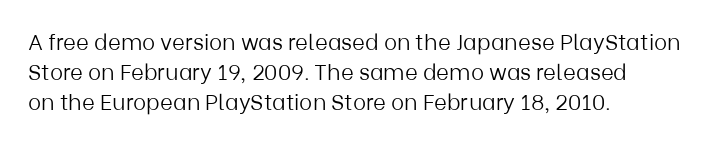
The image shows 22 px text type, upright; set left-aligned, normal line spacing (1.37x), normal letter spacing, not underlined.
